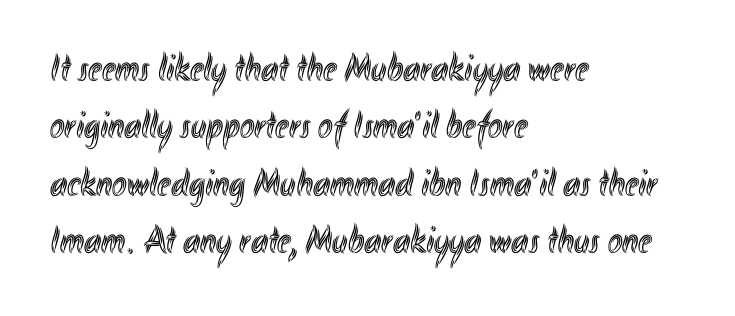
Is this a fixed-width face? No — the glyphs have proportional, varying widths. All the whitespace from short lines collects on the right. Nobody drew a line under any word here. No extra tracking has been applied to these lines. Normally led — the rows are evenly, conventionally spaced.
